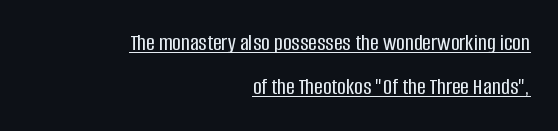
Q: Is the text italic (slanted)? A: No, it is upright.
Q: Is the text underlined? A: Yes.
Q: How is the paragraph aligned? A: Right-aligned.
Q: Is the spacing between letters normal or unusually wide? A: Normal.
